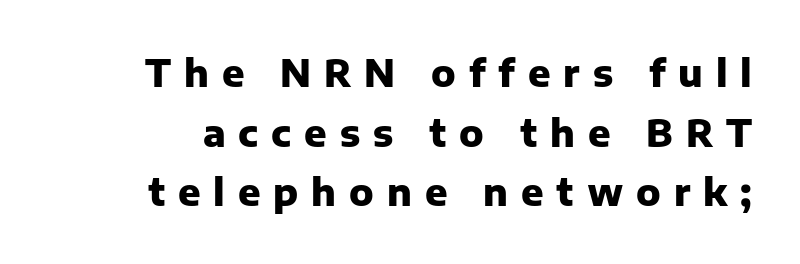
The image shows 37 px heavy sans-serif type, upright; set normal line spacing (1.61x), unusually wide letter spacing (+0.35 em), not underlined; low stroke contrast and a medium x-height.
